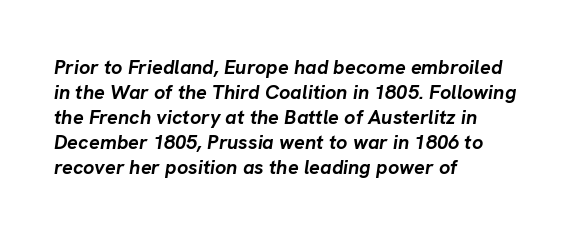
Q: Is the text bold? A: Yes.
Q: Is the text italic (slanted)? A: Yes, it leans right by about 8 degrees.
Q: Is the text underlined? A: No.
Q: How is the paragraph aligned? A: Left-aligned.
Q: Is the spacing between letters normal or unusually wide? A: Normal.
Q: Is the spacing between lines tight, normal or loose? A: Normal.
